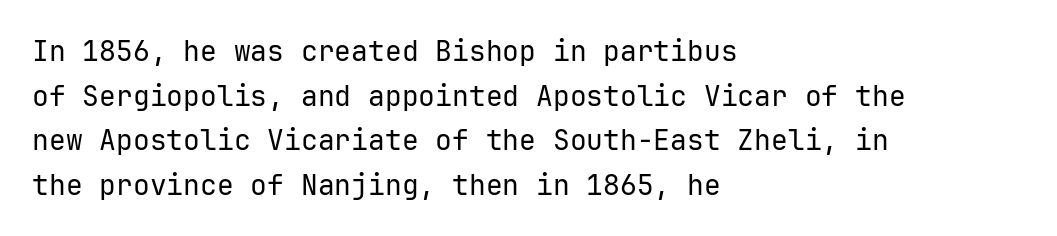
Does the type have serifs? No, each stem ends abruptly. Short and long lines alike share a common starting point at left. The rows are spaced the way most documents space them. Upright lettering throughout. Type without underlining.
